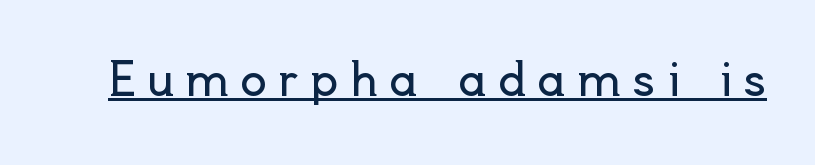
{"serif": "no", "italic": "no", "bold": "no", "weight": "regular", "width": "normal", "x_height": "small", "monospaced": "no", "underline": "yes", "letter_spacing": "wide", "letter_spacing_em": 0.26, "glyph_px": 44}
